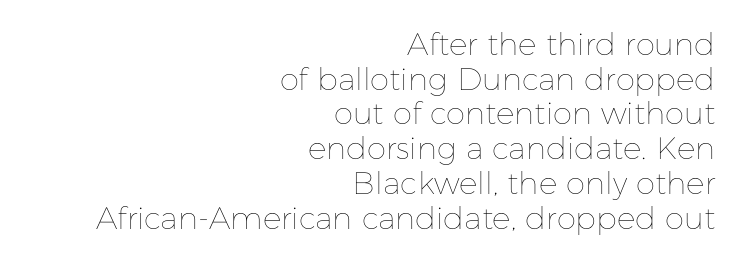
Nobody touched the tracking dial on this one. Does the copy run flush right? Yes — the right margin is perfectly even. The vertical gap from one line to the next is small. Weight class: somewhere from thin through regular.
